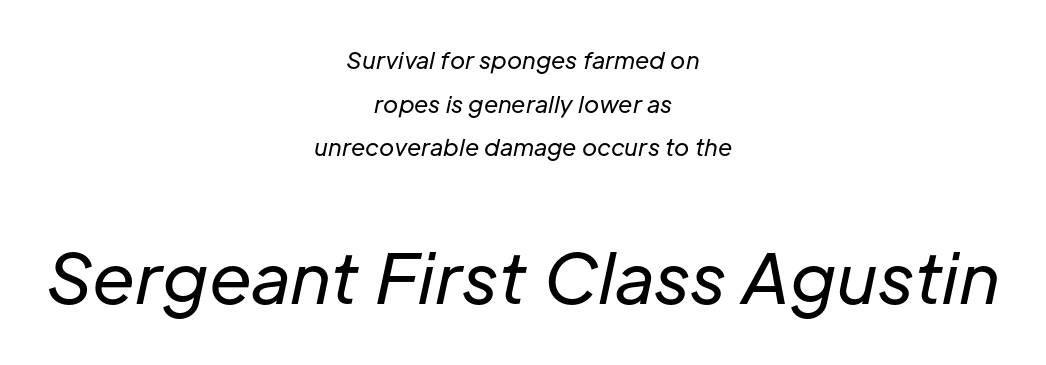
The passage shown is typed in a proportional face where columns would drift. Widely set lines give the paragraph a tall, airy silhouette. Check the space under the baseline: it is left empty. The font is comparable to plain body text, perhaps lighter. Yep, that's italic — everything's leaning.
